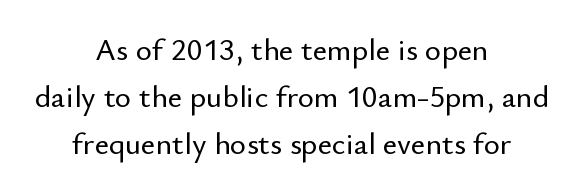
{"serif": "no", "italic": "no", "width": "normal", "stroke_contrast": "low", "x_height": "small", "monospaced": "no", "underline": "no", "align": "center", "line_spacing": "normal", "line_spacing_ratio": 1.52, "letter_spacing": "normal", "letter_spacing_em": 0.0, "glyph_px": 31}
